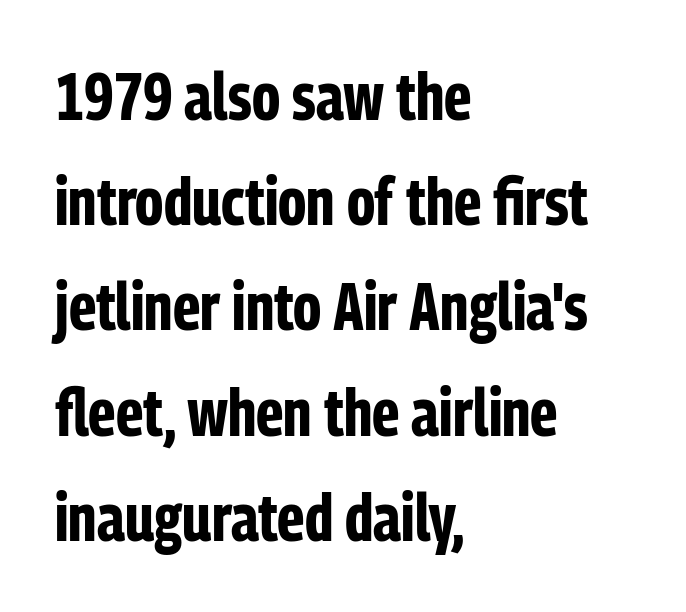
Looks like regular typesetting: each glyph gets only the width it needs. Note: no serifs on the glyphs. The lines in this sample share a left origin and differ only in where they stop. Descenders are the only things crossing below the line. Standard letterfit; no display-style spreading of the glyphs. The lettering holds an erect, upright posture throughout.
